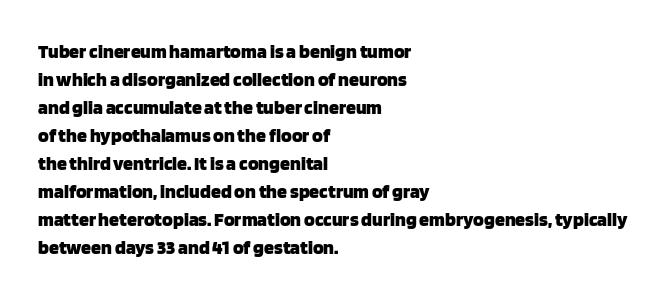
Q: Is the text bold? A: Yes.
Q: Is the text italic (slanted)? A: No, it is upright.
Q: Is the text underlined? A: No.
Q: How is the paragraph aligned? A: Left-aligned.
Q: Is the spacing between letters normal or unusually wide? A: Normal.
Q: Is the spacing between lines tight, normal or loose? A: Normal.
